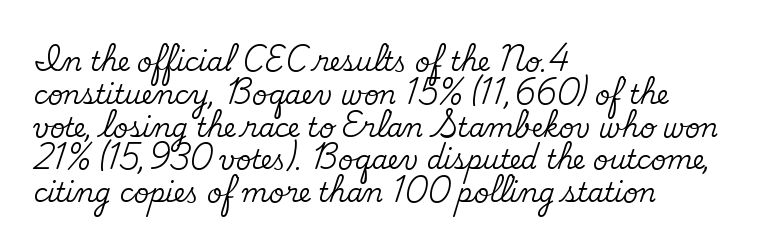
Each new line begins a customary step beneath the previous one. The passage shown is not underscored anywhere. Casual observation: everything's shoved over to the left.
